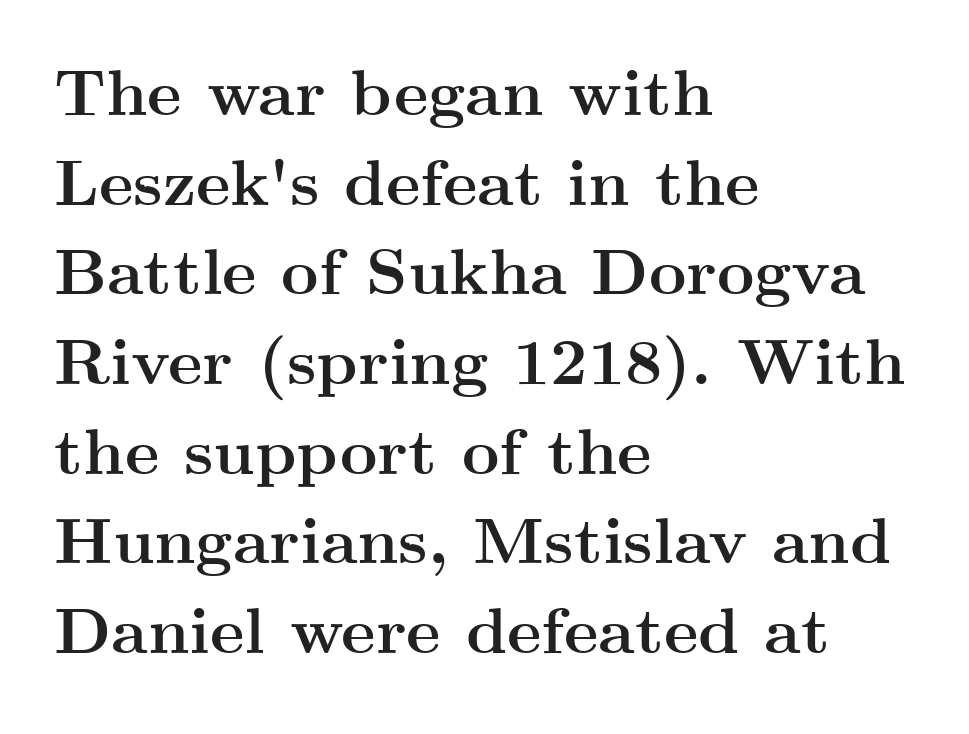
Unmarked baselines from the first word to the last. Think of a printed novel: that variable character pitch is what you see here. The letters stand upright; this is a roman face. Little horizontal feet cap the strokes, marking this as serif type.
